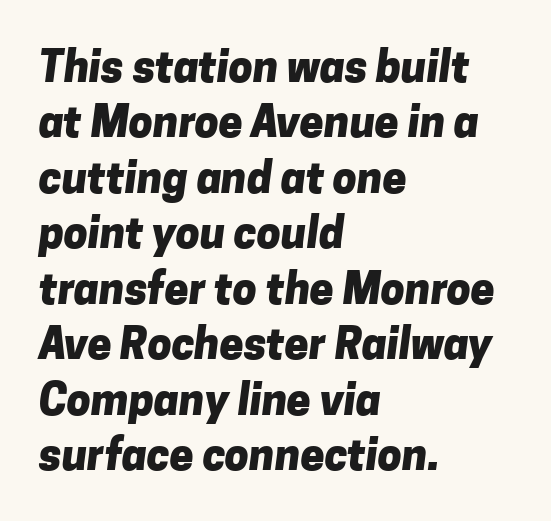
{"serif": "no", "bold": "yes", "weight": "heavy", "width": "normal", "stroke_contrast": "low", "x_height": "medium", "monospaced": "no", "underline": "no", "align": "left", "line_spacing": "normal", "line_spacing_ratio": 1.29, "letter_spacing": "normal", "letter_spacing_em": 0.0, "glyph_px": 43}
